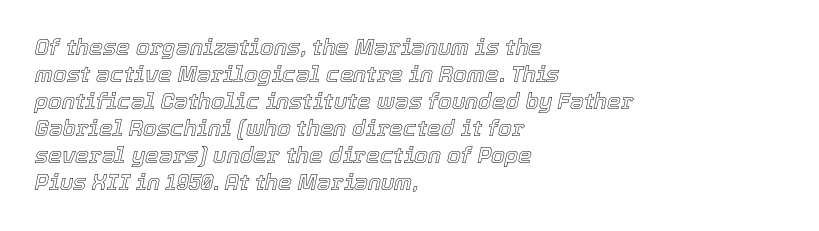
Q: Is the text italic (slanted)? A: Yes, it leans right by about 12 degrees.
Q: Is the text underlined? A: No.
Q: How is the paragraph aligned? A: Left-aligned.
Q: Is the spacing between letters normal or unusually wide? A: Normal.
